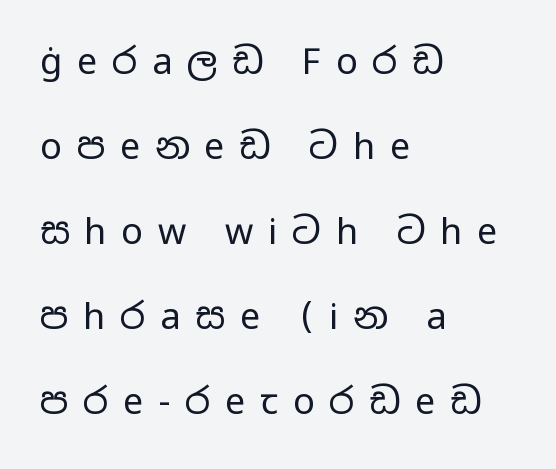
Q: Is the text bold? A: No.
Q: Is the text italic (slanted)? A: No, it is upright.
Q: Is the typeface a serif or a sans-serif typeface? A: Sans-serif.
Q: Is the text underlined? A: No.
Q: How is the paragraph aligned? A: Left-aligned.
Q: Is the spacing between letters normal or unusually wide? A: Unusually wide.
Q: Is the spacing between lines tight, normal or loose? A: Loose.
Q: Width (condensed, normal, or wide)? A: Wide.
Q: Stroke contrast? A: Low.
Q: x-height? A: Medium.
Q: Monospaced? A: No.
